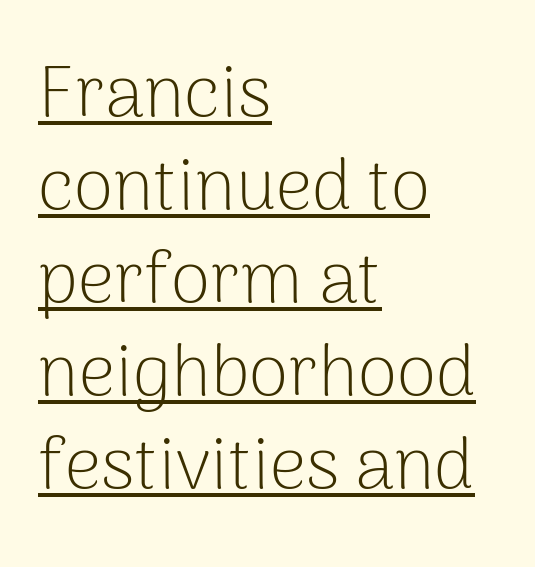
Q: Is the text bold? A: No.
Q: Is the text italic (slanted)? A: No, it is upright.
Q: Is the typeface a serif or a sans-serif typeface? A: Sans-serif.
Q: Is the text underlined? A: Yes.
Q: How is the paragraph aligned? A: Left-aligned.
Q: Is the spacing between letters normal or unusually wide? A: Normal.
Q: Is the spacing between lines tight, normal or loose? A: Normal.
Q: Width (condensed, normal, or wide)? A: Normal.
Q: Stroke contrast? A: Low.
Q: x-height? A: Medium.
Q: Monospaced? A: No.
